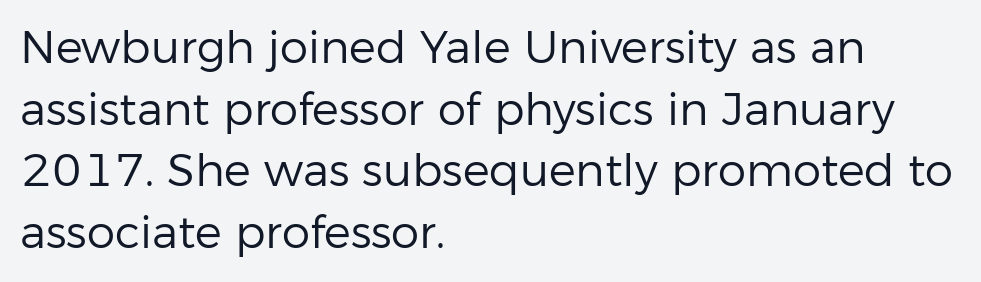
Q: Is the text bold? A: No.
Q: Is the text italic (slanted)? A: No, it is upright.
Q: Is the typeface a serif or a sans-serif typeface? A: Sans-serif.
Q: Is the text underlined? A: No.
Q: How is the paragraph aligned? A: Left-aligned.
Q: Is the spacing between letters normal or unusually wide? A: Normal.
Q: Is the spacing between lines tight, normal or loose? A: Normal.
Q: Width (condensed, normal, or wide)? A: Normal.
Q: Stroke contrast? A: Low.
Q: x-height? A: Medium.
Q: Monospaced? A: No.
